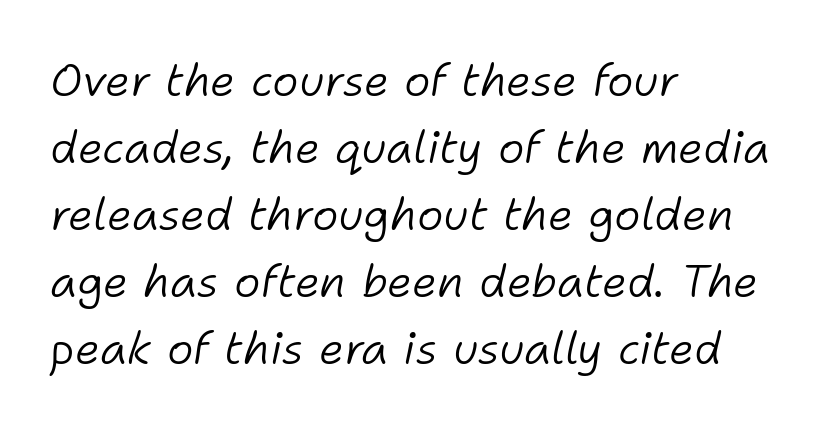
{"italic": "yes", "lean": "right", "slant_degrees": 11, "bold": "no", "weight": "light", "width": "normal", "stroke_contrast": "low", "x_height": "medium", "monospaced": "no", "underline": "no", "align": "left", "line_spacing": "normal", "line_spacing_ratio": 1.49, "letter_spacing": "normal", "letter_spacing_em": 0.0, "glyph_px": 45}
